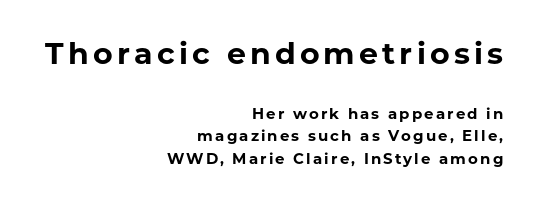
{"serif": "no", "italic": "no", "bold": "yes", "weight": "bold", "width": "normal", "stroke_contrast": "low", "x_height": "medium", "monospaced": "no", "underline": "no", "align": "right", "line_spacing": "normal", "line_spacing_ratio": 1.52, "larger_block": "first", "size_ratio": 2.0, "glyph_px": 30}
